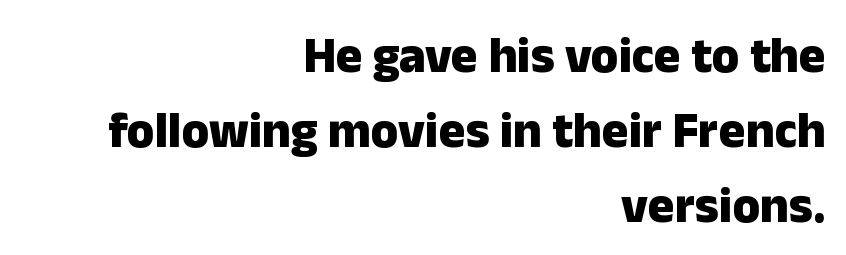
Underline: absent. A typesetter would mark this as roman, not italic. Reading down the column, the eye jumps a familiar distance to each next line. Compared with an ordinary text face, these strokes are far heavier — a full bold.
